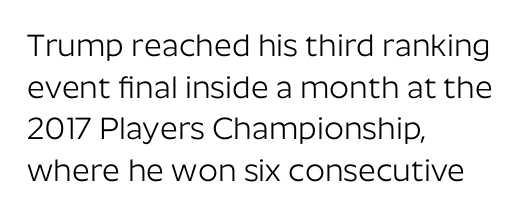
The image shows 31 px light sans-serif type, upright; set left-aligned, normal line spacing (1.34x), normal letter spacing, not underlined; low stroke contrast and a medium x-height.
